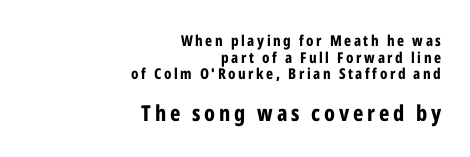
Q: Is the text bold? A: Yes.
Q: Is the text italic (slanted)? A: No, it is upright.
Q: Is the text underlined? A: No.
Q: How is the paragraph aligned? A: Right-aligned.
Q: Is the spacing between lines tight, normal or loose? A: Tight.
Q: Which block of text is set in a larger size, the first (top) or the second (bottom)? A: The second (bottom) one.
